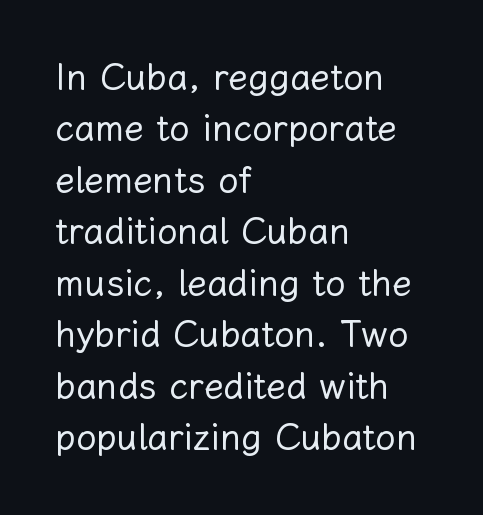
Q: Is the text bold? A: No.
Q: Is the text italic (slanted)? A: No, it is upright.
Q: Is the text underlined? A: No.
Q: How is the paragraph aligned? A: Left-aligned.
Q: Is the spacing between letters normal or unusually wide? A: Normal.
Q: Is the spacing between lines tight, normal or loose? A: Normal.
Q: Width (condensed, normal, or wide)? A: Normal.
Q: Stroke contrast? A: Low.
Q: x-height? A: Medium.
Q: Monospaced? A: No.
